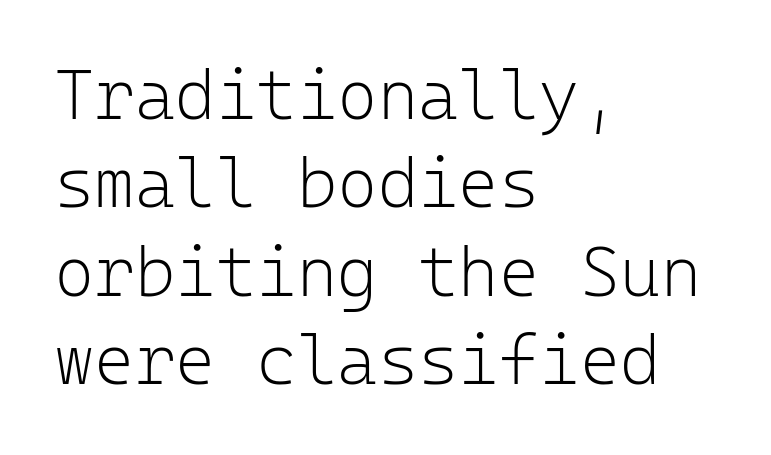
Q: Is the text bold? A: No.
Q: Is the text italic (slanted)? A: No, it is upright.
Q: Is the typeface a serif or a sans-serif typeface? A: Sans-serif.
Q: Is the text underlined? A: No.
Q: How is the paragraph aligned? A: Left-aligned.
Q: Is the spacing between letters normal or unusually wide? A: Normal.
Q: Is the spacing between lines tight, normal or loose? A: Normal.
Q: Width (condensed, normal, or wide)? A: Normal.
Q: Stroke contrast? A: Low.
Q: x-height? A: Medium.
Q: Monospaced? A: Yes.
